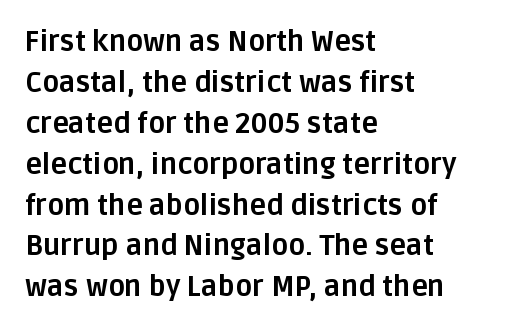
Leading matches the norm, producing a regular column. This is the regular roman posture of the typeface. Serif or sans? Sans — the stroke terminals are bare. Do the characters align in a grid? No, the font is proportional. The space beneath each line is pristine and unruled. There is no visible air inserted between adjacent glyphs.
